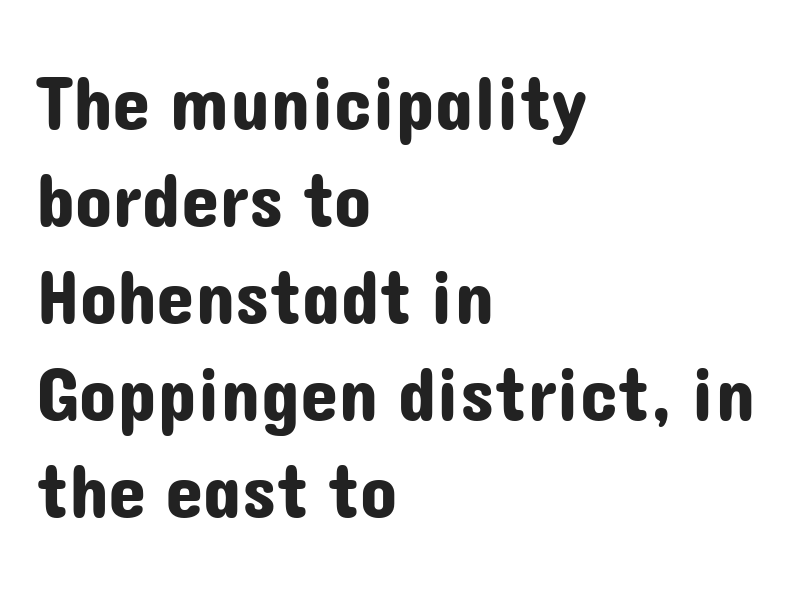
The image shows 77 px sans-serif type, upright; set left-aligned, normal line spacing (1.26x), normal letter spacing, not underlined; low stroke contrast and a medium x-height.
